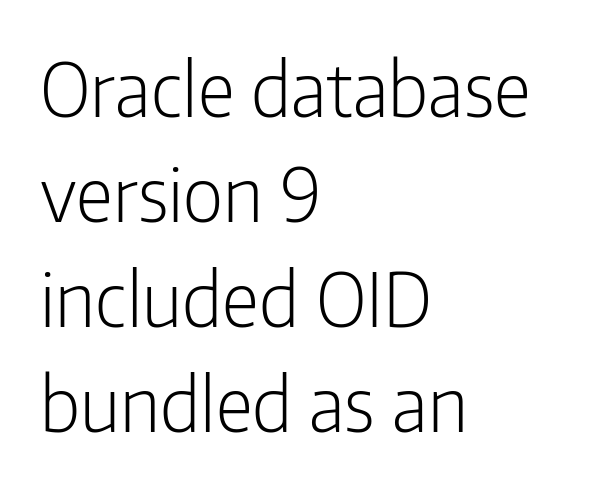
Varying glyph widths throughout — classic text-font behaviour. The letters stand upright; this is a roman face. Vertical spacing — default. This rendering employs a face without finishing strokes, i.e., a sans-serif.
